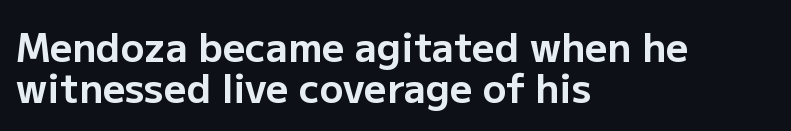
{"serif": "no", "italic": "no", "bold": "yes", "weight": "bold", "width": "normal", "stroke_contrast": "low", "x_height": "medium", "monospaced": "no", "underline": "no", "align": "left", "line_spacing": "tight", "line_spacing_ratio": 1.04, "letter_spacing": "normal", "letter_spacing_em": 0.0, "glyph_px": 39}
